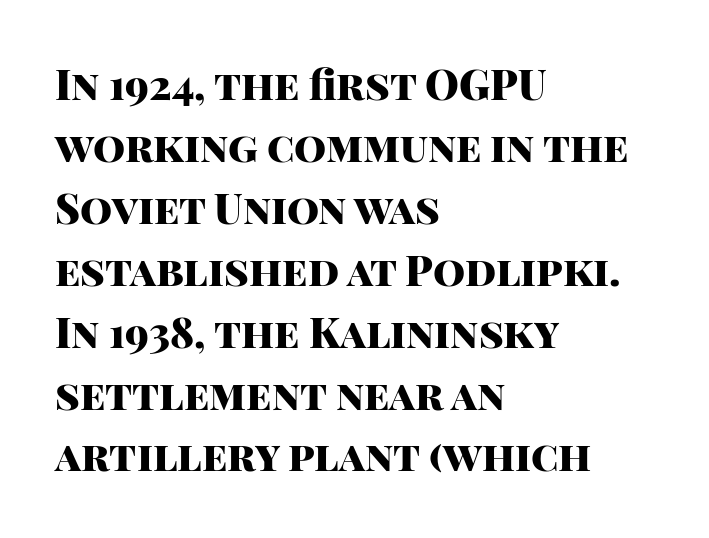
{"serif": "no", "italic": "no", "bold": "yes", "weight": "heavy", "width": "normal", "stroke_contrast": "high", "x_height": "large", "monospaced": "no", "underline": "no", "align": "left", "line_spacing": "normal", "line_spacing_ratio": 1.51, "letter_spacing": "normal", "letter_spacing_em": 0.0, "glyph_px": 41}
